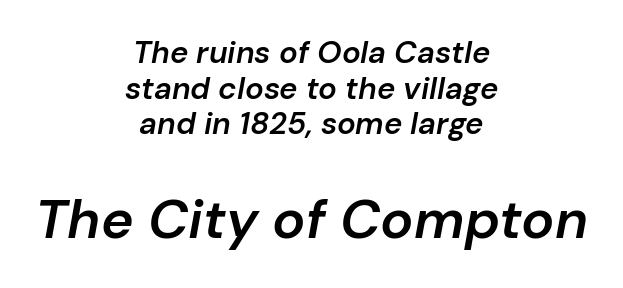
{"italic": "yes", "lean": "right", "slant_degrees": 10, "bold": "semi", "weight": "semibold", "width": "normal", "stroke_contrast": "low", "x_height": "medium", "monospaced": "no", "underline": "no", "align": "center", "line_spacing": "tight", "line_spacing_ratio": 1.15, "letter_spacing": "normal", "letter_spacing_em": 0.0, "larger_block": "second", "size_ratio": 1.77, "glyph_px": 55}
